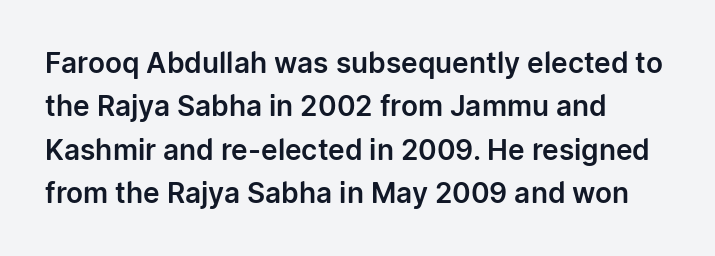
Q: Is the text italic (slanted)? A: No, it is upright.
Q: Is the typeface a serif or a sans-serif typeface? A: Sans-serif.
Q: Is the text underlined? A: No.
Q: How is the paragraph aligned? A: Left-aligned.
Q: Is the spacing between letters normal or unusually wide? A: Normal.
Q: Is the spacing between lines tight, normal or loose? A: Normal.
Q: Width (condensed, normal, or wide)? A: Normal.
Q: Stroke contrast? A: Low.
Q: x-height? A: Medium.
Q: Monospaced? A: No.
